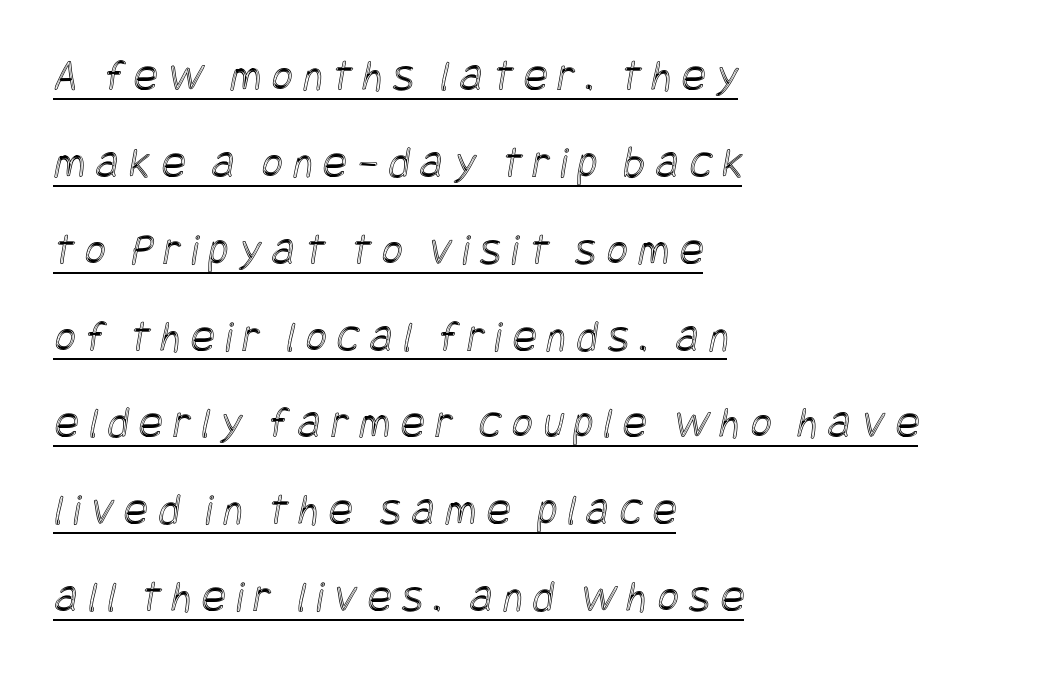
{"width": "condensed", "x_height": "large", "underline": "yes", "align": "left", "line_spacing": "loose", "line_spacing_ratio": 1.93, "letter_spacing": "wide", "letter_spacing_em": 0.23, "glyph_px": 45}
